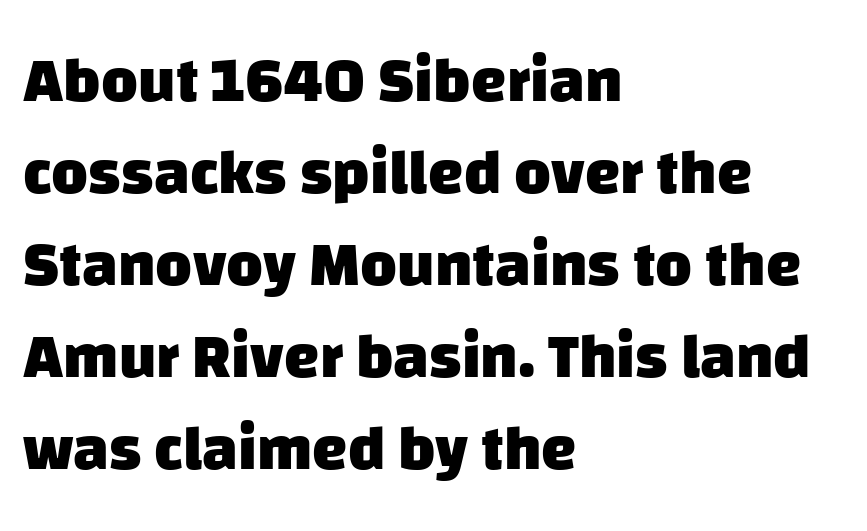
Descenders are the only things crossing below the line. Successive baselines arrive at the customary interval. In terms of letterspacing, this is plain default setting. Examine the stroke ends and you'll find no serifs. One-word summary of the alignment: left. What weight is shown? A full bold with thick strokes.
